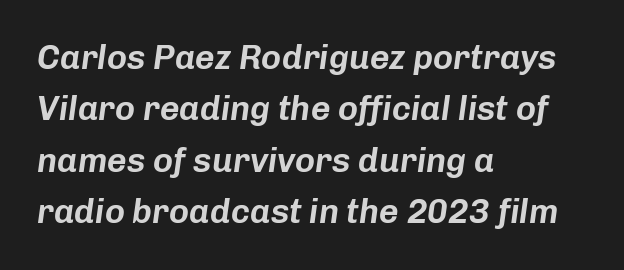
The setting favours the left margin, as ordinary paragraphs usually do. Varying glyph widths throughout — classic text-font behaviour. Letters rest on an invisible, unmarked baseline. Successive baselines arrive at the customary interval.
